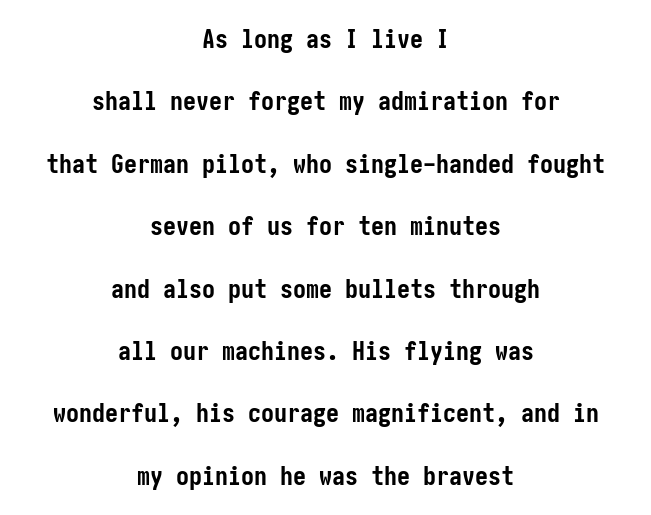
The image shows 26 px bold type, upright; set centered, loose line spacing (2.4x), normal letter spacing, not underlined.
